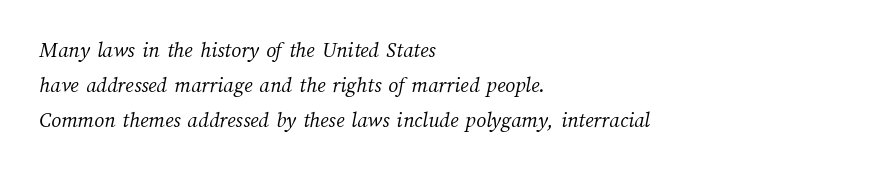
The image shows 22 px text type; set left-aligned, normal line spacing (1.59x), normal letter spacing, not underlined.
